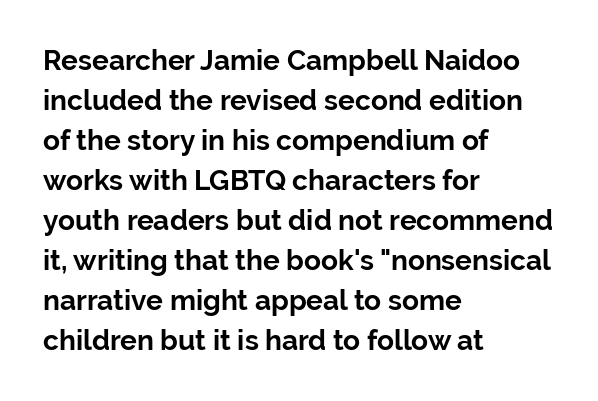
The image shows 28 px bold sans-serif type, upright; set left-aligned, normal line spacing (1.43x), normal letter spacing, not underlined; low stroke contrast and a medium x-height.
